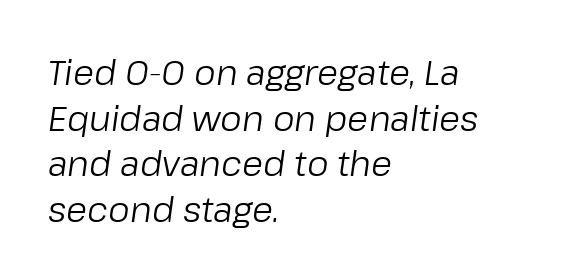
{"italic": "yes", "lean": "right", "slant_degrees": 8, "bold": "no", "weight": "regular", "width": "normal", "stroke_contrast": "low", "x_height": "medium", "monospaced": "no", "underline": "no", "align": "left", "line_spacing": "normal", "line_spacing_ratio": 1.34, "letter_spacing": "normal", "letter_spacing_em": 0.0, "glyph_px": 34}
